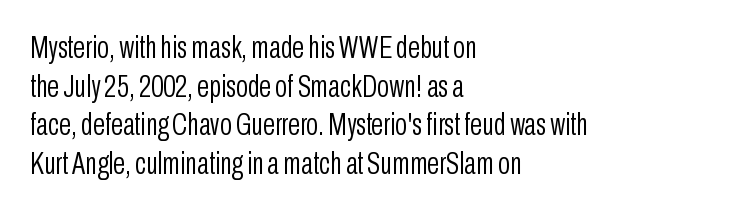
{"serif": "no", "italic": "no", "bold": "no", "weight": "light", "width": "condensed", "stroke_contrast": "low", "x_height": "medium", "monospaced": "no", "underline": "no", "align": "left", "line_spacing": "normal", "line_spacing_ratio": 1.25, "letter_spacing": "normal", "letter_spacing_em": 0.0, "glyph_px": 31}
